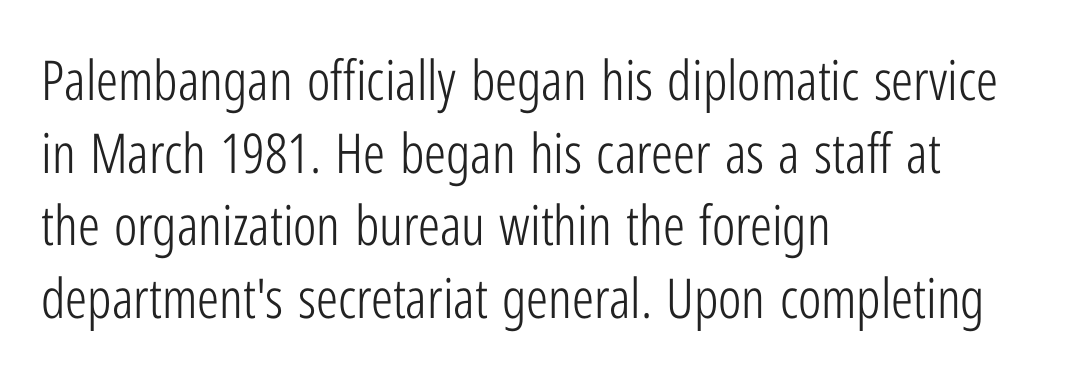
Character widths vary here, with narrow letters taking less room than wide ones. Vertical spacing — default. The string is rendered with underlining switched off. Visually the block forms a straight wall on the left and a jagged coastline on the right.
